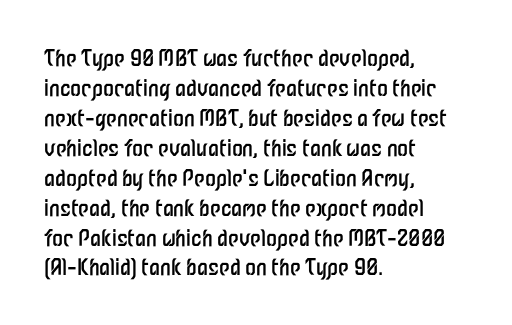
Q: Is the text bold? A: No.
Q: Is the text italic (slanted)? A: No, it is upright.
Q: Is the text underlined? A: No.
Q: How is the paragraph aligned? A: Left-aligned.
Q: Is the spacing between letters normal or unusually wide? A: Normal.
Q: Is the spacing between lines tight, normal or loose? A: Normal.
